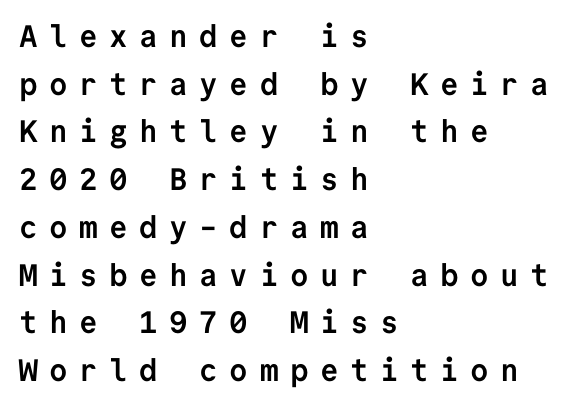
Letters rest on an invisible, unmarked baseline. Posture: upright roman. A classic flush-left, rag-right setting is used for this passage. Vertically, the passage feels balanced, rows spaced as you'd expect. Looks like terminal output: every glyph gets an equal slot. Heavy-handed strokes throughout: this text is bold.
